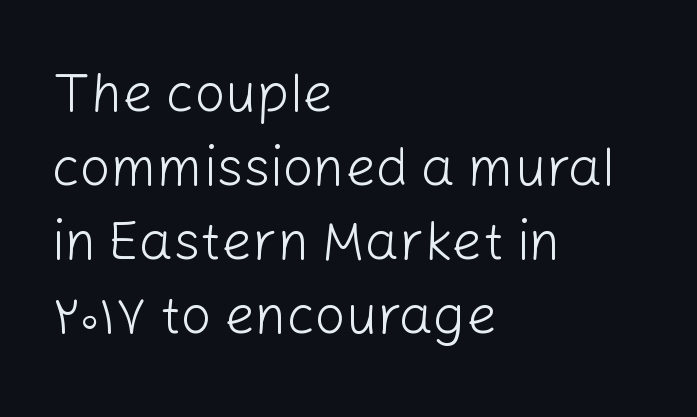
The image shows 54 px light sans-serif type, upright; set left-aligned, normal line spacing (1.37x), normal letter spacing, not underlined; low stroke contrast and a medium x-height.
